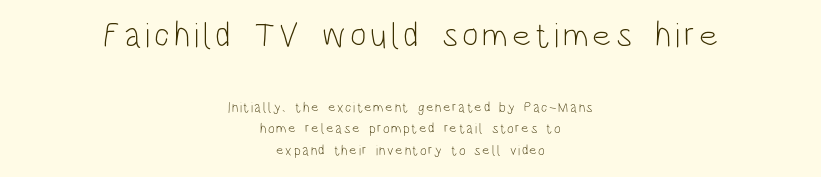
A typesetter would label this face a sans. One glance says typical: line gaps are just what's usual. Line starts and ends both wander, symmetrically. Block one is the big one; block two sits smaller underneath. The passage shown is not underscored anywhere.
